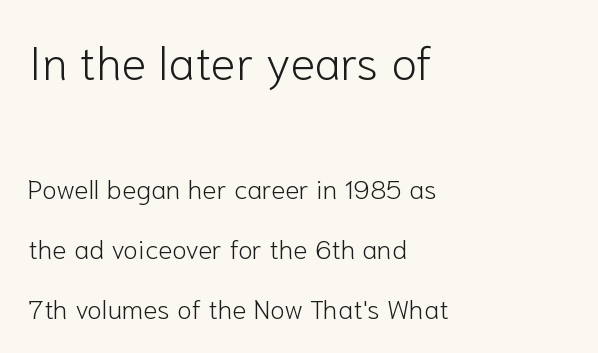
The image shows 47 px light sans-serif type, upright; set left-aligned, loose line spacing (2.21x), normal letter spacing, not underlined; the first (top) block is 1.74x larger; low stroke contrast and a medium x-height.
